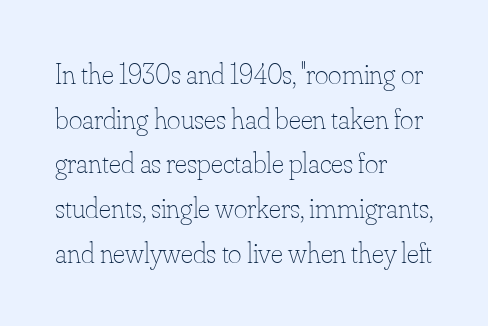
The image shows 29 px thin type, upright; set left-aligned, normal line spacing (1.54x), normal letter spacing, not underlined; low stroke contrast and a small x-height.
